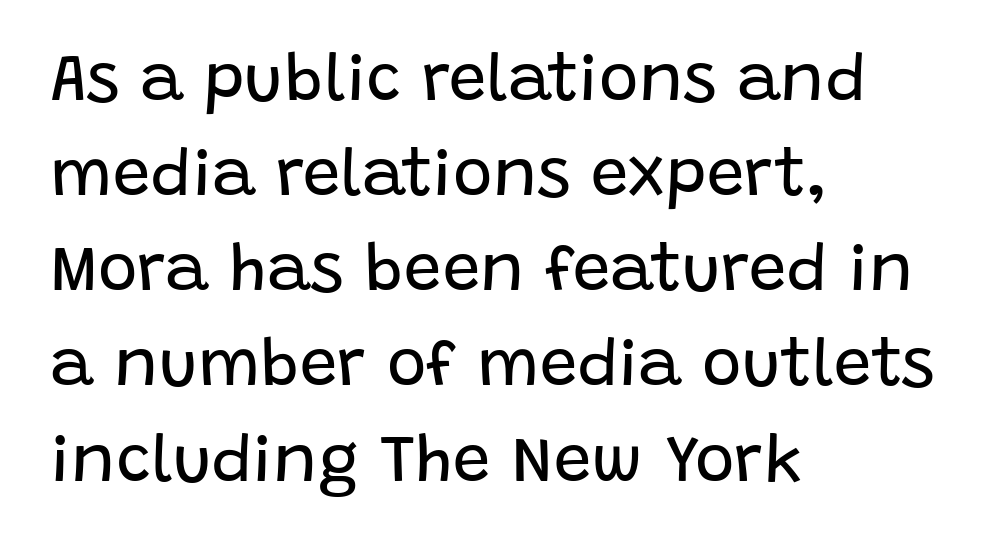
{"serif": "no", "italic": "no", "bold": "no", "weight": "regular", "width": "normal", "stroke_contrast": "low", "x_height": "large", "monospaced": "no", "underline": "no", "align": "left", "line_spacing": "normal", "line_spacing_ratio": 1.42, "letter_spacing": "normal", "letter_spacing_em": 0.0, "glyph_px": 67}
